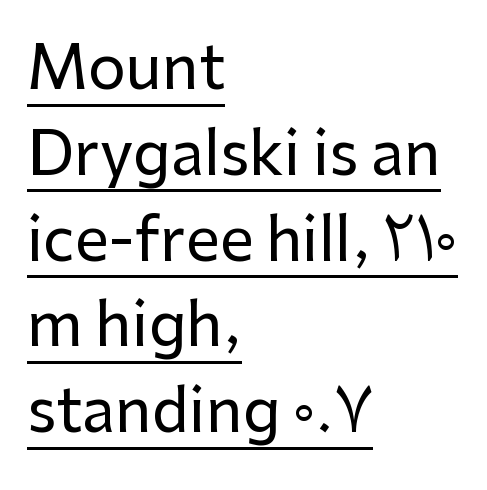
The image shows 60 px sans-serif type, upright; set left-aligned, normal line spacing (1.43x), normal letter spacing, underlined; low stroke contrast and a medium x-height.
